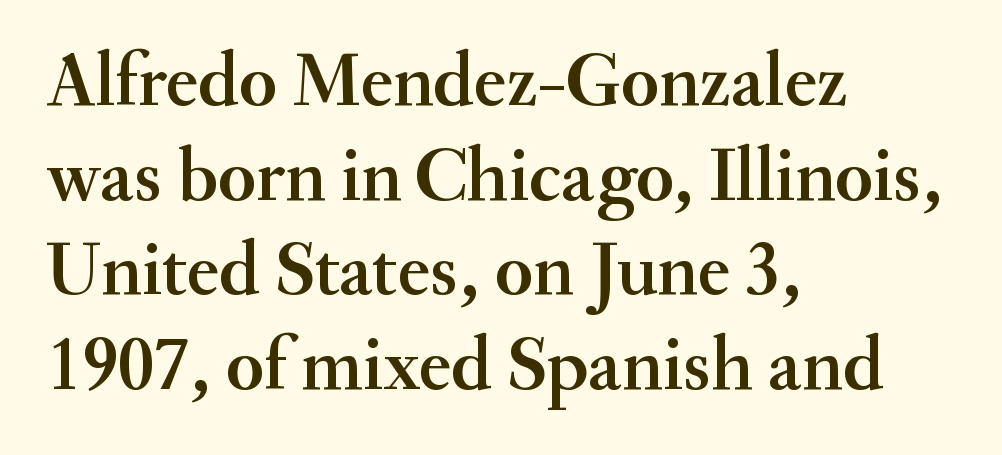
The paragraph shown leans on its left margin. Vertical strokes here are truly vertical. The passage shown is typed in a proportional face where columns would drift. Unmarked baselines from the first word to the last. Small tapered or slab feet sit at the stroke ends, so this counts as serif.
